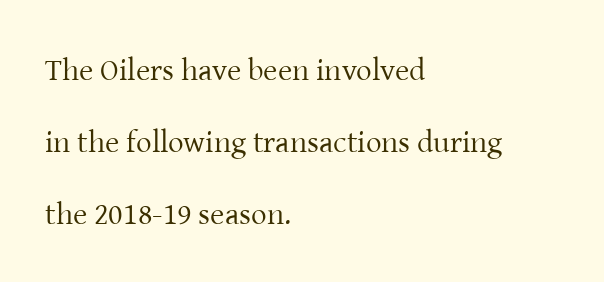
Q: Is the text bold? A: No.
Q: Is the text italic (slanted)? A: No, it is upright.
Q: Is the typeface a serif or a sans-serif typeface? A: Serif.
Q: Is the text underlined? A: No.
Q: How is the paragraph aligned? A: Left-aligned.
Q: Is the spacing between letters normal or unusually wide? A: Normal.
Q: Is the spacing between lines tight, normal or loose? A: Loose.
Q: Width (condensed, normal, or wide)? A: Normal.
Q: Stroke contrast? A: Low.
Q: x-height? A: Medium.
Q: Monospaced? A: No.
